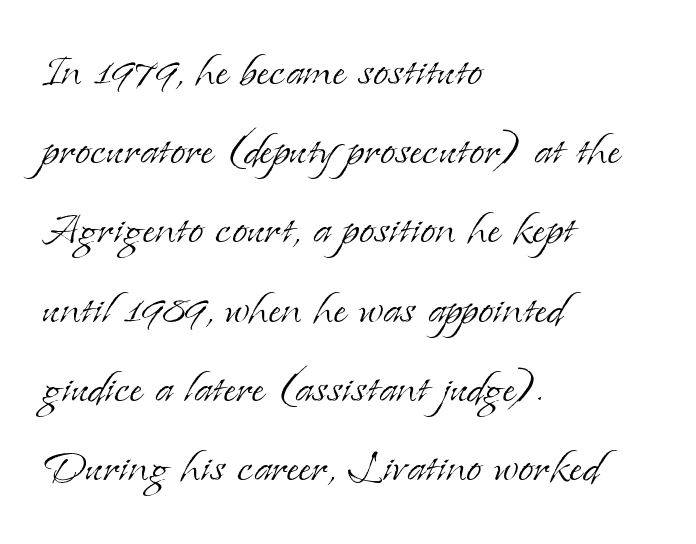
Q: Is the text bold? A: No.
Q: Is the text italic (slanted)? A: Yes.
Q: Is the typeface a serif or a sans-serif typeface? A: Serif.
Q: Is the text underlined? A: No.
Q: How is the paragraph aligned? A: Left-aligned.
Q: Is the spacing between letters normal or unusually wide? A: Normal.
Q: Is the spacing between lines tight, normal or loose? A: Normal.
Q: Width (condensed, normal, or wide)? A: Normal.
Q: Stroke contrast? A: Low.
Q: x-height? A: Small.
Q: Monospaced? A: No.
